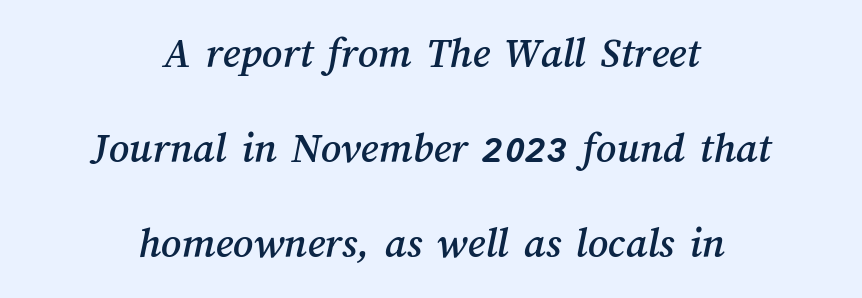
Q: Is the text underlined? A: No.
Q: How is the paragraph aligned? A: Centered.
Q: Is the spacing between letters normal or unusually wide? A: Normal.
Q: Is the spacing between lines tight, normal or loose? A: Loose.
Q: Width (condensed, normal, or wide)? A: Normal.
Q: Stroke contrast? A: Medium.
Q: x-height? A: Medium.
Q: Monospaced? A: No.
